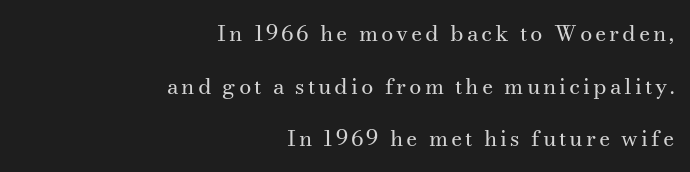
Q: Is the text bold? A: No.
Q: Is the text italic (slanted)? A: No, it is upright.
Q: Is the text underlined? A: No.
Q: How is the paragraph aligned? A: Right-aligned.
Q: Is the spacing between lines tight, normal or loose? A: Loose.
